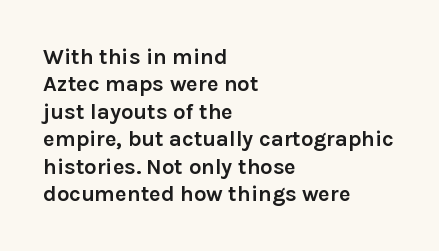
The image shows 22 px bold type, upright; set left-aligned, normal line spacing (1.25x), normal letter spacing, not underlined.
